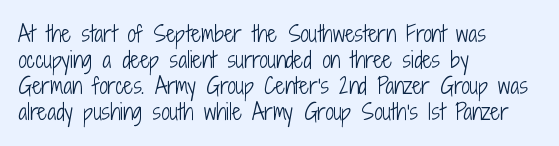
Q: Is the text bold? A: No.
Q: Is the text italic (slanted)? A: No, it is upright.
Q: Is the text underlined? A: No.
Q: How is the paragraph aligned? A: Left-aligned.
Q: Is the spacing between letters normal or unusually wide? A: Normal.
